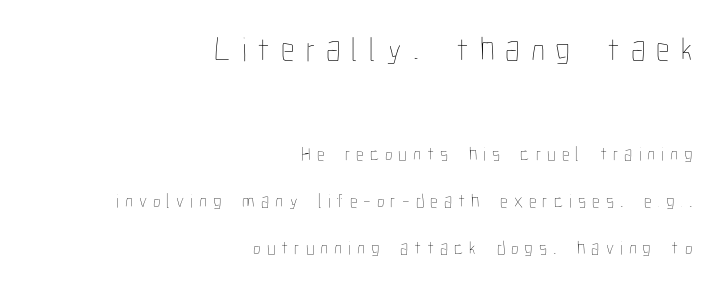
Q: Is the text bold? A: No.
Q: Is the text italic (slanted)? A: No, it is upright.
Q: Is the text underlined? A: No.
Q: How is the paragraph aligned? A: Right-aligned.
Q: Is the spacing between letters normal or unusually wide? A: Unusually wide.
Q: Is the spacing between lines tight, normal or loose? A: Loose.
Q: Which block of text is set in a larger size, the first (top) or the second (bottom)? A: The first (top) one.
Q: Width (condensed, normal, or wide)? A: Condensed.
Q: Stroke contrast? A: Low.
Q: x-height? A: Medium.
Q: Monospaced? A: No.
